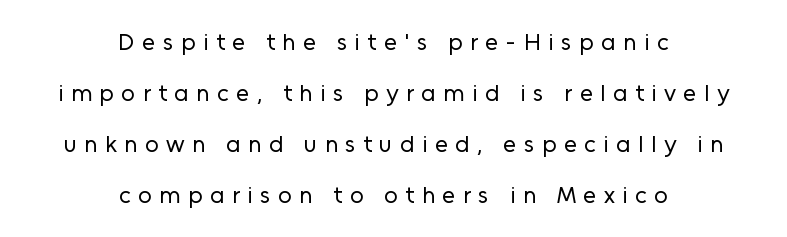
{"italic": "no", "bold": "no", "underline": "no", "align": "center", "line_spacing": "loose", "line_spacing_ratio": 2.13, "letter_spacing": "wide", "letter_spacing_em": 0.31, "glyph_px": 24}
